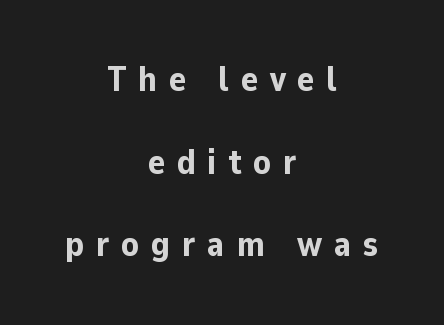
{"serif": "no", "italic": "no", "bold": "yes", "weight": "bold", "width": "normal", "stroke_contrast": "low", "x_height": "medium", "monospaced": "no", "underline": "no", "align": "center", "line_spacing": "loose", "line_spacing_ratio": 2.36, "letter_spacing": "wide", "letter_spacing_em": 0.34, "glyph_px": 35}
